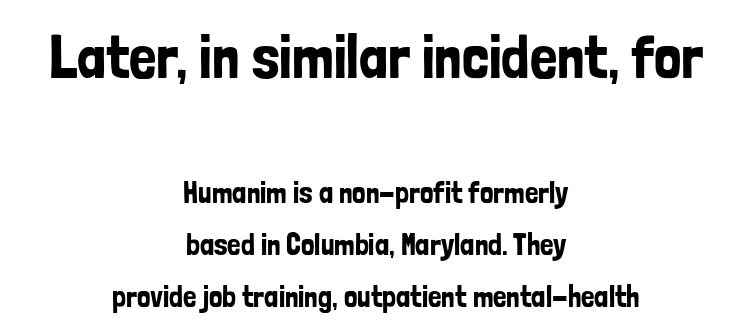
Here the designer chose a conventional face with non-uniform glyph widths. Quick note: underline off. Bigger letters appear in the top chunk; the bottom chunk is reduced. Upright lettering throughout. Nothing unusual about the tracking: characters are spaced as the font intends.
